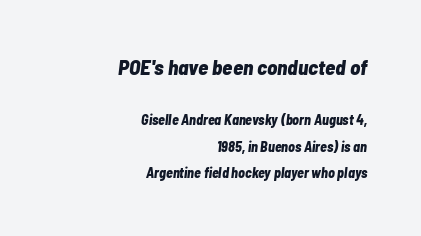
Regarding leading, the lines here are spaced well apart. Nobody touched the tracking dial on this one. The face used here appears at its bigger size in the upper chunk. What weight is shown? A full bold with thick strokes. You can tell it's italic because the verticals aren't actually vertical. The baseline area is clear.
